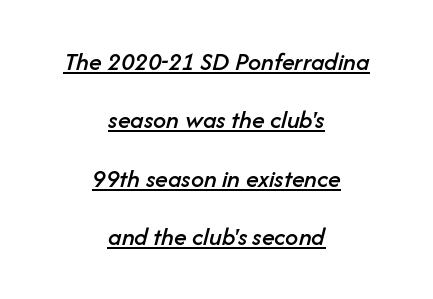
{"italic": "yes", "lean": "right", "slant_degrees": 14, "underline": "yes", "align": "center", "line_spacing": "loose", "line_spacing_ratio": 2.25, "letter_spacing": "normal", "letter_spacing_em": 0.0, "glyph_px": 26}
